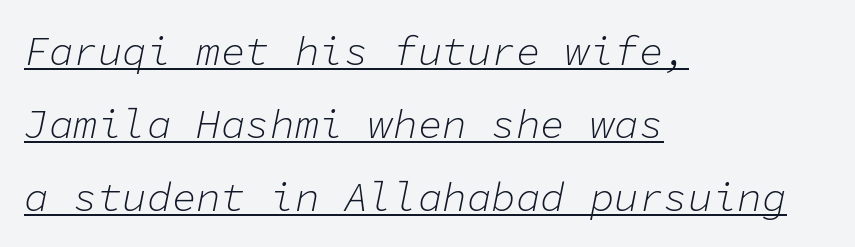
Quick note: underline on. Think of a typewriter: that constant character pitch is what you see here. Spacing between characters is what you'd get straight out of the box. Every character sits at an angle, as italics do. Stroke mass is kept to a normal reading level or below.
